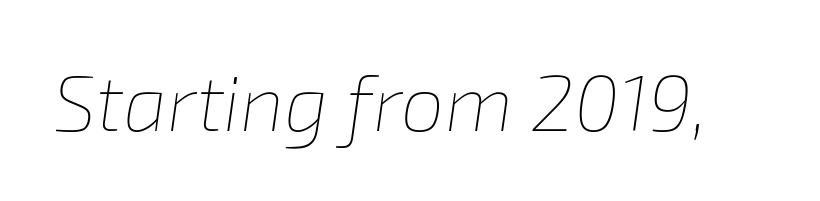
Q: Is the text bold? A: No.
Q: Is the text italic (slanted)? A: Yes, it leans right by about 8 degrees.
Q: Is the text underlined? A: No.
Q: Is the spacing between letters normal or unusually wide? A: Normal.
Q: Width (condensed, normal, or wide)? A: Normal.
Q: Stroke contrast? A: Low.
Q: x-height? A: Medium.
Q: Monospaced? A: No.
